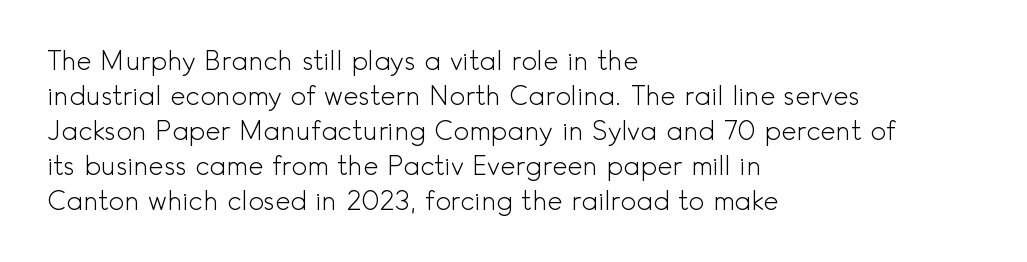
Q: Is the text bold? A: No.
Q: Is the text italic (slanted)? A: No, it is upright.
Q: Is the text underlined? A: No.
Q: How is the paragraph aligned? A: Left-aligned.
Q: Is the spacing between letters normal or unusually wide? A: Normal.
Q: Is the spacing between lines tight, normal or loose? A: Normal.
